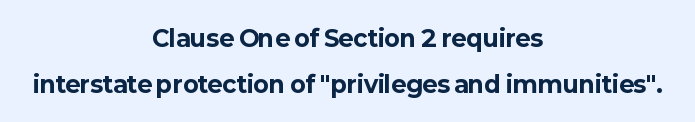
{"italic": "no", "bold": "yes", "underline": "no", "align": "center", "line_spacing": "loose", "line_spacing_ratio": 1.99, "letter_spacing": "normal", "letter_spacing_em": 0.0, "glyph_px": 23}
